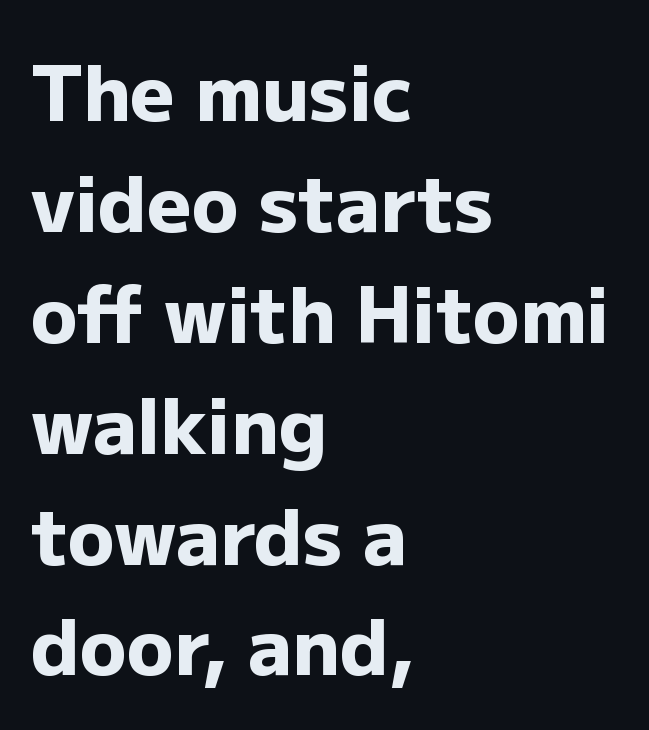
{"serif": "no", "italic": "no", "bold": "yes", "weight": "heavy", "width": "normal", "stroke_contrast": "low", "x_height": "medium", "monospaced": "no", "underline": "no", "align": "left", "line_spacing": "normal", "line_spacing_ratio": 1.44, "letter_spacing": "normal", "letter_spacing_em": 0.0, "glyph_px": 77}
